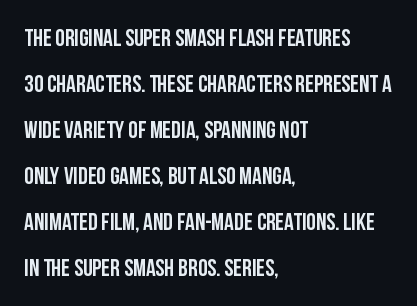
{"italic": "no", "underline": "no", "align": "left", "line_spacing": "loose", "line_spacing_ratio": 1.92, "letter_spacing": "normal", "letter_spacing_em": 0.0, "glyph_px": 24}
